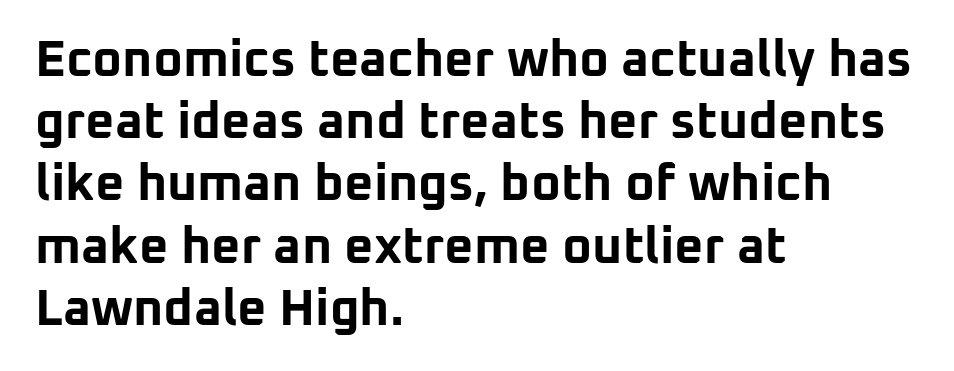
{"serif": "no", "italic": "no", "bold": "yes", "weight": "bold", "width": "normal", "stroke_contrast": "low", "x_height": "medium", "monospaced": "no", "underline": "no", "align": "left", "line_spacing_ratio": 1.22, "letter_spacing": "normal", "letter_spacing_em": 0.0, "glyph_px": 51}
